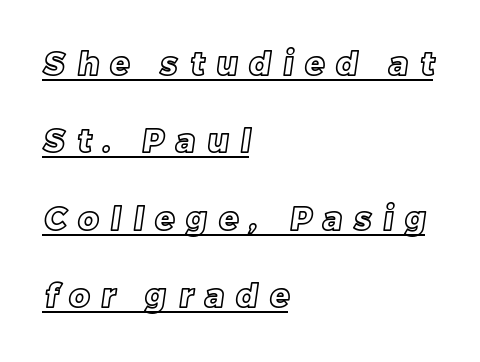
Q: Is the text underlined? A: Yes.
Q: How is the paragraph aligned? A: Left-aligned.
Q: Is the spacing between letters normal or unusually wide? A: Unusually wide.
Q: Is the spacing between lines tight, normal or loose? A: Loose.
Q: Width (condensed, normal, or wide)? A: Normal.
Q: x-height? A: Large.
Q: Monospaced? A: No.
